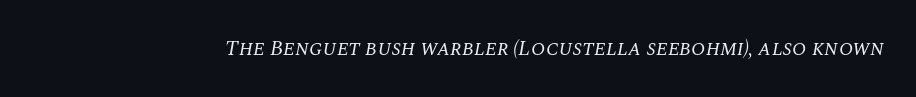
Q: Is the text bold? A: No.
Q: Is the text italic (slanted)? A: Yes, it leans right by about 10 degrees.
Q: Is the text underlined? A: No.
Q: Is the spacing between letters normal or unusually wide? A: Normal.
